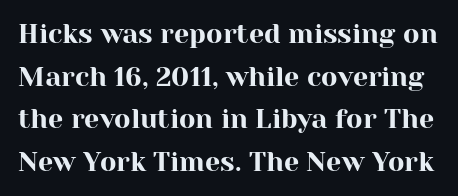
The image shows 27 px text type, upright; set normal line spacing (1.58x), normal letter spacing, not underlined.
